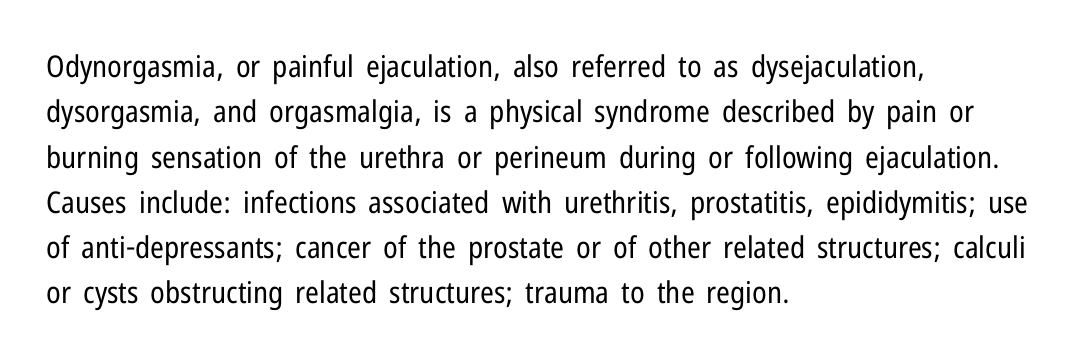
{"serif": "no", "italic": "no", "bold": "no", "weight": "regular", "width": "condensed", "stroke_contrast": "low", "x_height": "medium", "monospaced": "no", "underline": "no", "align": "left", "line_spacing": "normal", "line_spacing_ratio": 1.51, "letter_spacing": "normal", "letter_spacing_em": 0.0, "glyph_px": 30}
